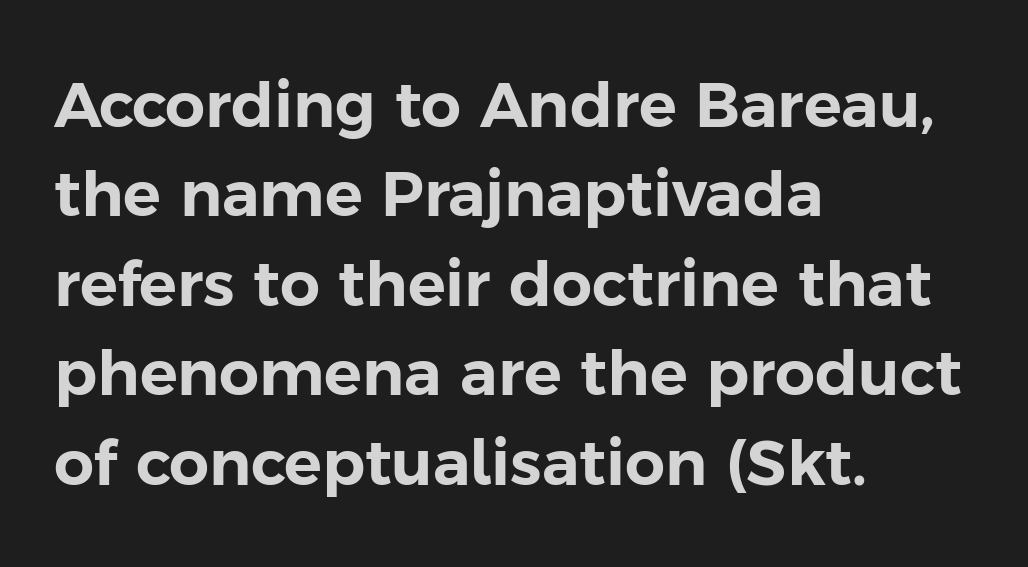
{"serif": "no", "italic": "no", "width": "normal", "stroke_contrast": "low", "x_height": "medium", "monospaced": "no", "underline": "no", "align": "left", "line_spacing": "normal", "line_spacing_ratio": 1.42, "letter_spacing": "normal", "letter_spacing_em": 0.0, "glyph_px": 63}
